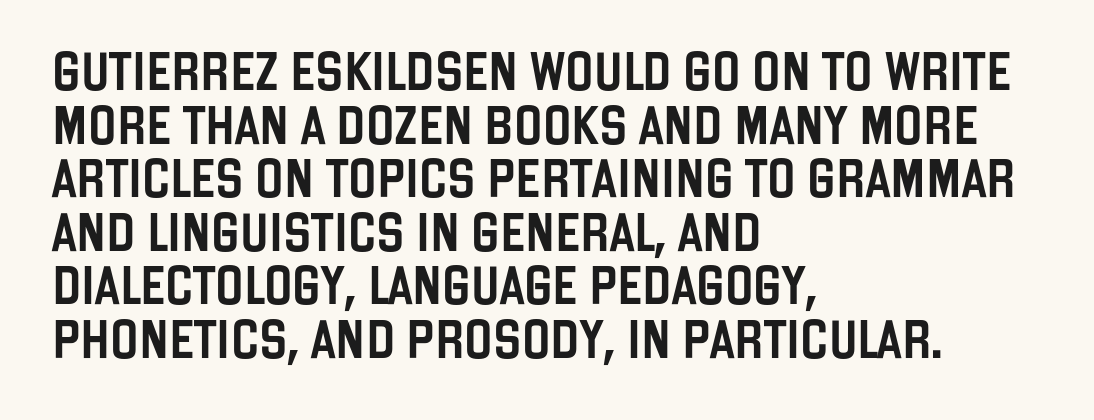
Posture: vertical. The text block is weighted toward the left margin, trailing off unevenly rightward. These lines are rendered in a variable-pitch font. No extra tracking has been applied to these lines. Check under the words: just untouched page.
